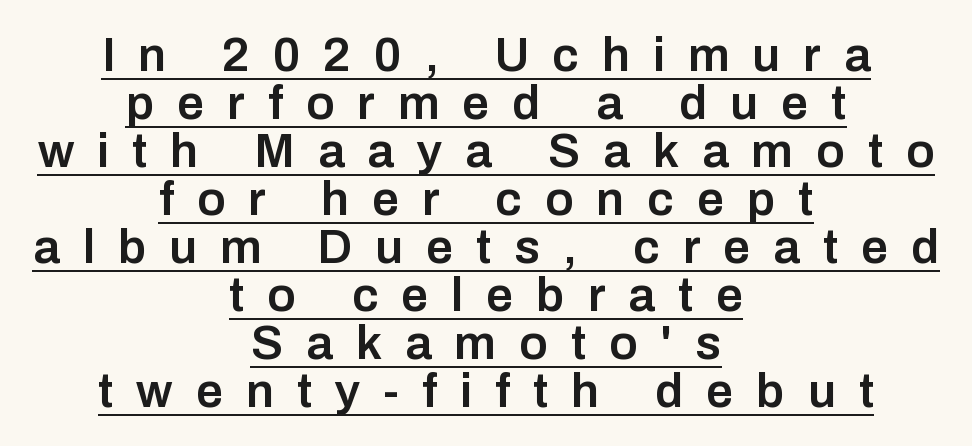
The image shows 48 px semibold sans-serif type, upright; set centered, tight line spacing (1.0x), unusually wide letter spacing (+0.48 em), underlined; low stroke contrast and a medium x-height.
